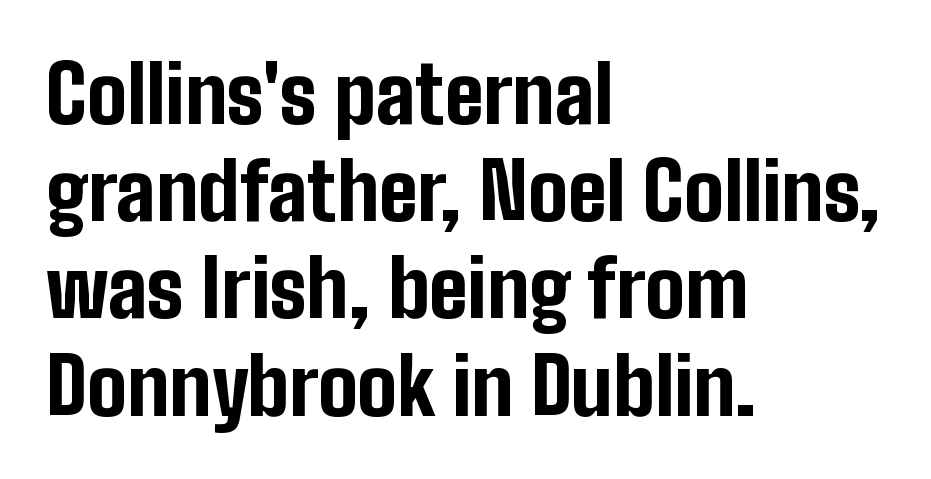
The image shows 79 px bold, condensed sans-serif type, upright; set left-aligned, line spacing 1.23x, normal letter spacing, not underlined; low stroke contrast and a medium x-height.
